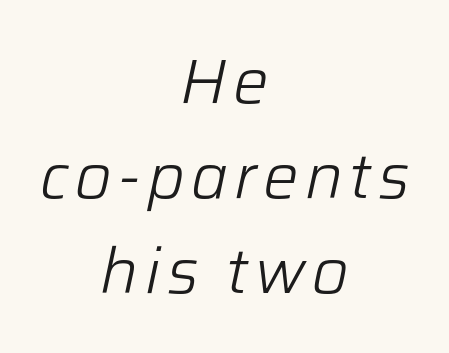
The image shows 63 px light type, italic (leaning right); set centered, normal line spacing (1.51x), not underlined; low stroke contrast and a medium x-height.
